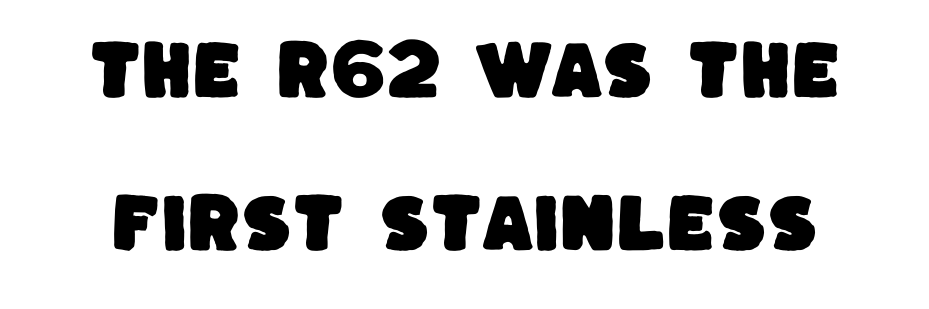
Q: Is the typeface a serif or a sans-serif typeface? A: Sans-serif.
Q: Is the text underlined? A: No.
Q: Is the spacing between letters normal or unusually wide? A: Normal.
Q: Is the spacing between lines tight, normal or loose? A: Loose.
Q: Width (condensed, normal, or wide)? A: Normal.
Q: Stroke contrast? A: Low.
Q: x-height? A: Large.
Q: Monospaced? A: No.
